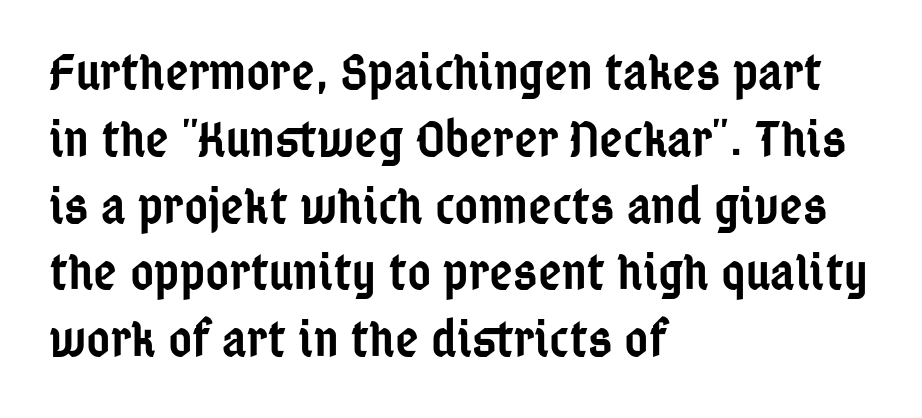
Students, observe: this is what conventionally led text looks like. This rendering employs a face without finishing strokes, i.e., a sans-serif. Is this a fixed-width face? No — the glyphs have proportional, varying widths. Underline: absent.
